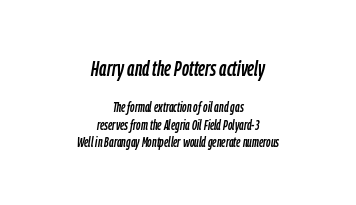
The image shows 22 px text type, italic (leaning right); set centered, line spacing 1.22x, normal letter spacing, not underlined; the first (top) block is 1.57x larger.
